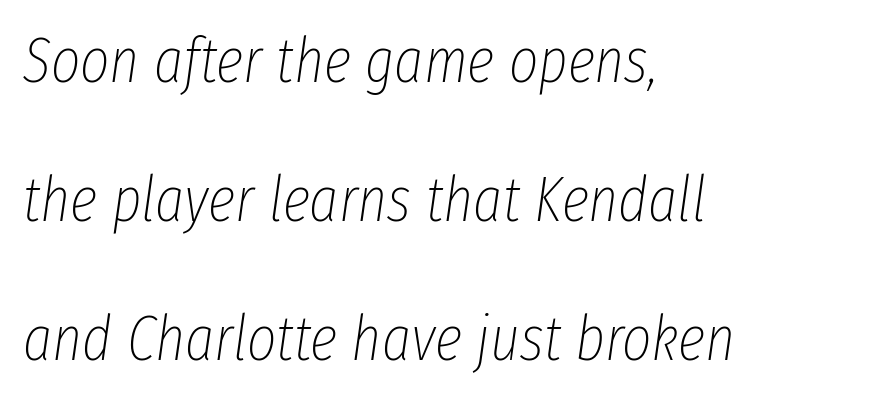
The image shows 63 px thin, condensed type, italic (leaning right); set left-aligned, loose line spacing (2.21x), normal letter spacing, not underlined; low stroke contrast and a medium x-height.
